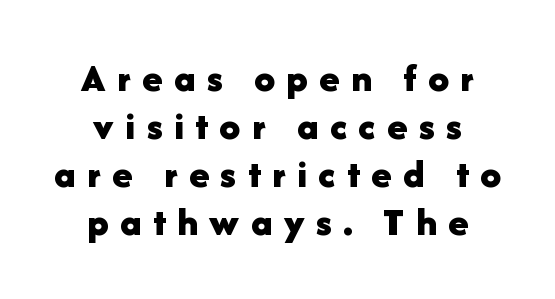
These lines are rendered in a variable-pitch font. In terms of letterspacing, this is a distinctly airy, spread setting. How heavy is the stroke? Heavy — this is a bold. You can tell from the bare stems that sans-serif type was used. The typography opts for an upright posture over an oblique one. Rule under the text: the space is simply empty.
